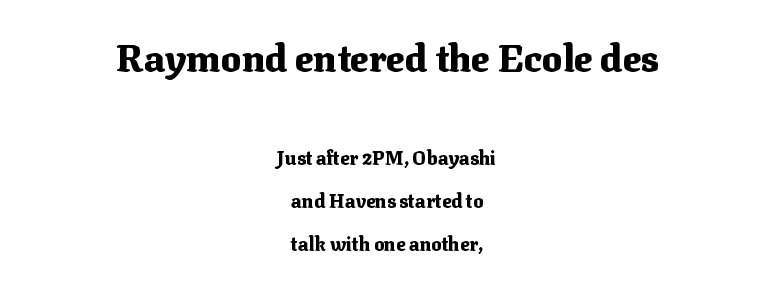
Underlining? Definitely not there. Standard letterfit; no display-style spreading of the glyphs. Airy leading. Reading top to bottom, the characters get smaller at the block break. These lines are composed in type with serifs.
